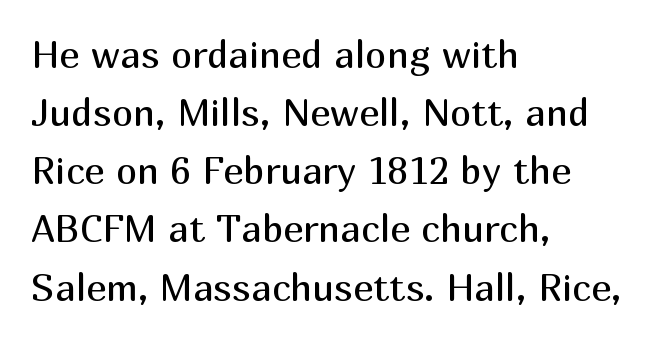
Clear beneath every line of the passage. Reading down the column, the eye jumps a familiar distance to each next line. On a weight scale, this lands at 450 or below. Caption: multi-line text, flush left, ragged right. Do the letters lean? They stand straight.
